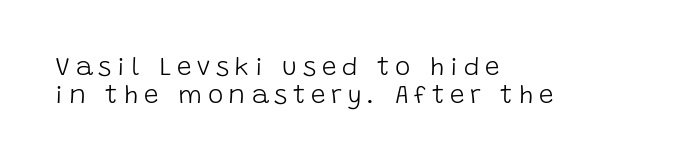
Honestly, there is no underline to notice here at all. Quick note: interline space is minimal. Each word looks stretched out because of the extra space between its letters. The letterforms sit at book weight or below. Horizontally, the lines are justified to the leading edge only. You can tell it's not italic because the verticals are truly vertical.
